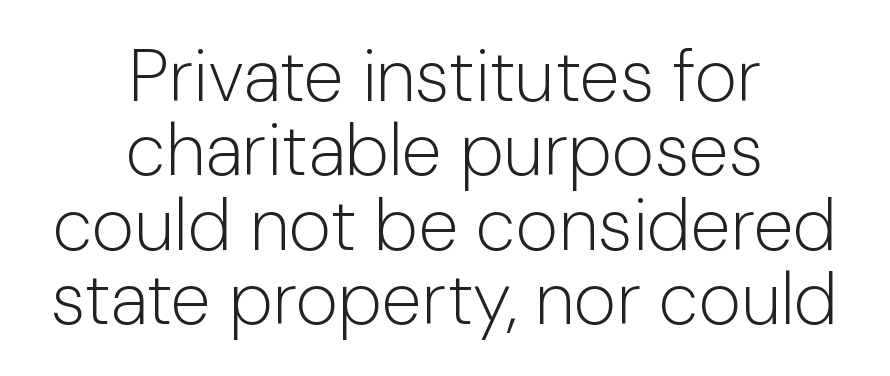
Q: Is the text bold? A: No.
Q: Is the text italic (slanted)? A: No, it is upright.
Q: Is the typeface a serif or a sans-serif typeface? A: Sans-serif.
Q: Is the text underlined? A: No.
Q: How is the paragraph aligned? A: Centered.
Q: Is the spacing between letters normal or unusually wide? A: Normal.
Q: Is the spacing between lines tight, normal or loose? A: Tight.
Q: Width (condensed, normal, or wide)? A: Normal.
Q: Stroke contrast? A: Low.
Q: x-height? A: Medium.
Q: Monospaced? A: No.
